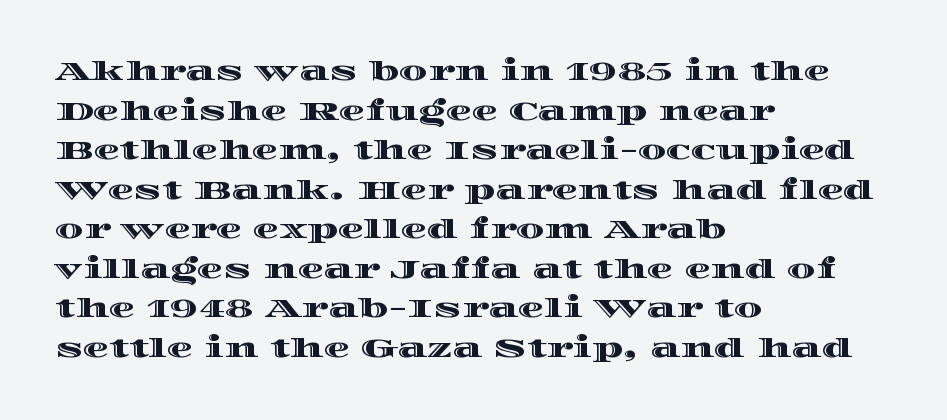
{"italic": "no", "underline": "no", "align": "left", "line_spacing": "normal", "line_spacing_ratio": 1.52, "letter_spacing": "normal", "letter_spacing_em": 0.0, "glyph_px": 26}
